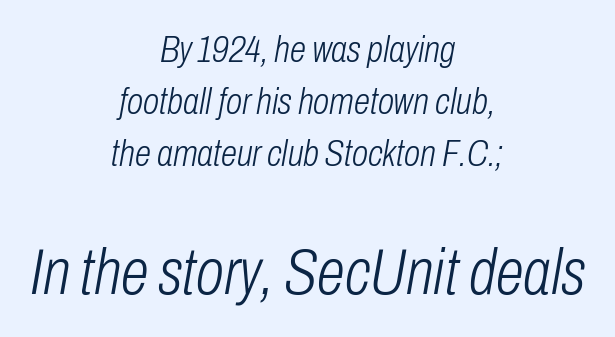
{"italic": "yes", "lean": "right", "slant_degrees": 10, "bold": "no", "weight": "light", "width": "condensed", "stroke_contrast": "low", "x_height": "medium", "monospaced": "no", "underline": "no", "align": "center", "line_spacing": "normal", "line_spacing_ratio": 1.41, "letter_spacing": "normal", "letter_spacing_em": 0.0, "larger_block": "second", "size_ratio": 1.73, "glyph_px": 64}
